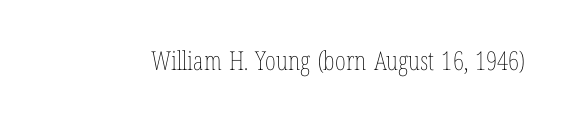
{"italic": "no", "bold": "no", "underline": "no", "letter_spacing": "normal", "letter_spacing_em": 0.0, "glyph_px": 26}
